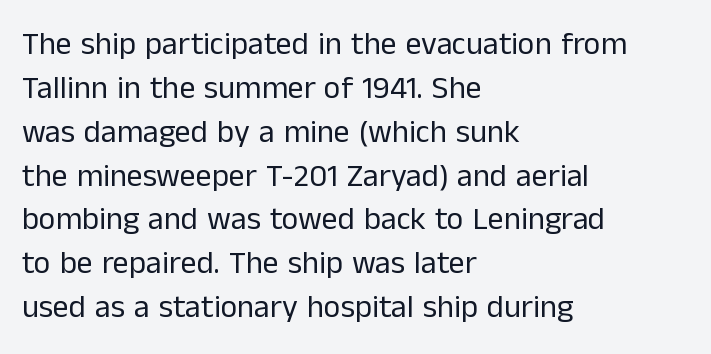
The image shows 32 px regular-weight sans-serif type, upright; set left-aligned, normal line spacing (1.37x), normal letter spacing, not underlined; low stroke contrast and a medium x-height.
